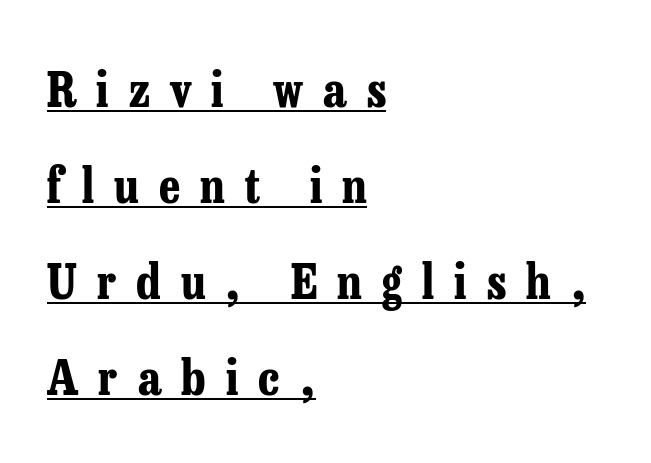
The image shows 48 px bold, condensed serif type, upright; set left-aligned, loose line spacing (2.0x), unusually wide letter spacing (+0.42 em), underlined; low stroke contrast and a medium x-height.
